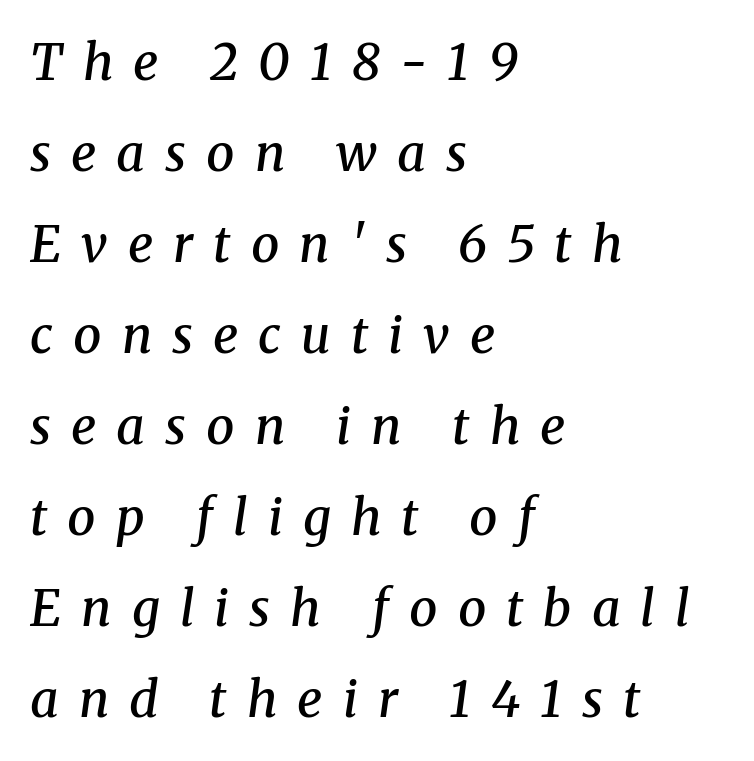
How heavy is the stroke? Medium-heavy — a semibold, shy of bold. The words here are not underlined. You could not count columns in this text — the font is proportionally spaced. Regarding serifs, this sample has them.
